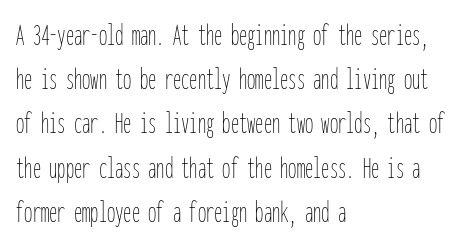
{"italic": "no", "bold": "no", "weight": "thin", "width": "condensed", "stroke_contrast": "low", "x_height": "medium", "monospaced": "yes", "underline": "no", "align": "left", "line_spacing": "normal", "line_spacing_ratio": 1.34, "letter_spacing": "normal", "letter_spacing_em": 0.0, "glyph_px": 33}
